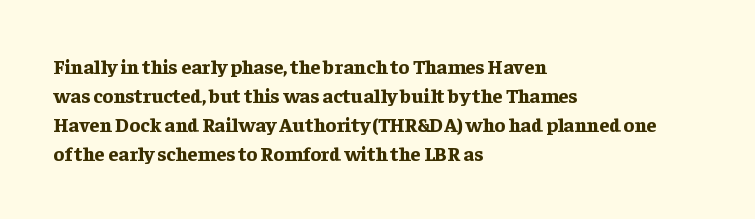
The image shows 20 px bold type, upright; set left-aligned, normal line spacing (1.45x), normal letter spacing, not underlined.
